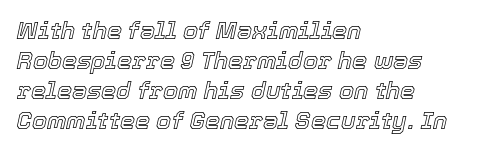
{"italic": "yes", "lean": "right", "slant_degrees": 12, "underline": "no", "align": "left", "line_spacing": "normal", "line_spacing_ratio": 1.25, "letter_spacing": "normal", "letter_spacing_em": 0.0, "glyph_px": 24}
